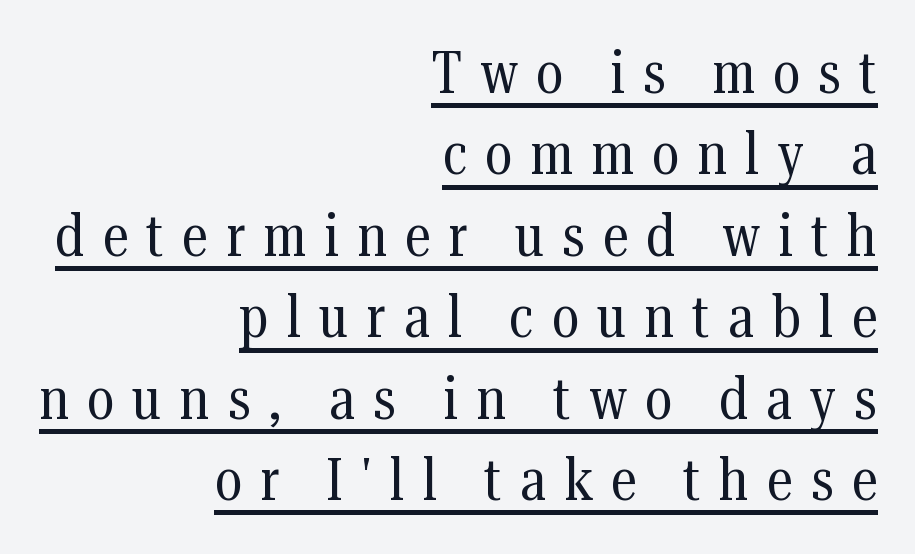
The words here are underlined. These glyphs show unthickened strokes, regular width or finer. Here the designer chose a conventional face with non-uniform glyph widths. The rendering anchors every line to the right-hand side.
